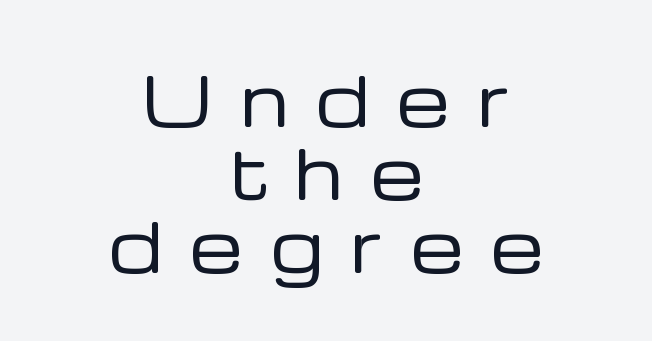
{"serif": "no", "italic": "no", "bold": "no", "weight": "regular", "width": "normal", "stroke_contrast": "low", "x_height": "medium", "monospaced": "no", "underline": "no", "align": "center", "line_spacing": "tight", "line_spacing_ratio": 1.09, "letter_spacing": "wide", "letter_spacing_em": 0.42, "glyph_px": 67}
